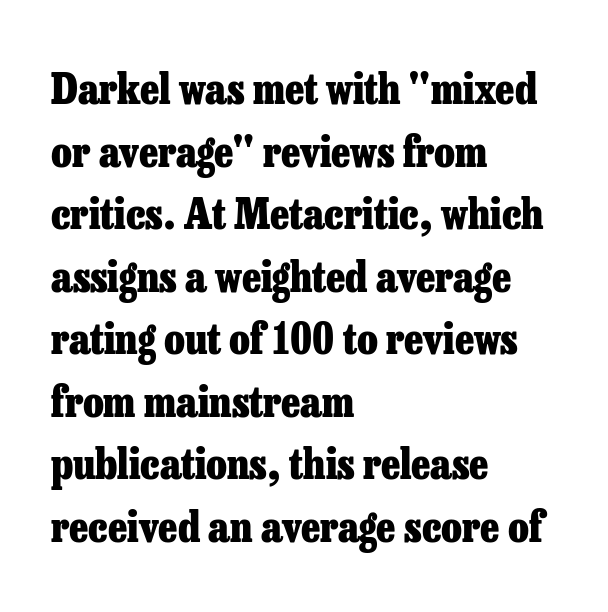
Q: Is the text bold? A: Yes.
Q: Is the text italic (slanted)? A: No, it is upright.
Q: Is the typeface a serif or a sans-serif typeface? A: Serif.
Q: Is the text underlined? A: No.
Q: How is the paragraph aligned? A: Left-aligned.
Q: Is the spacing between letters normal or unusually wide? A: Normal.
Q: Is the spacing between lines tight, normal or loose? A: Normal.
Q: Width (condensed, normal, or wide)? A: Normal.
Q: Stroke contrast? A: Low.
Q: x-height? A: Medium.
Q: Monospaced? A: No.
